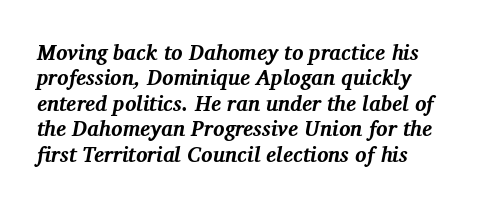
Heavy-handed strokes throughout: this text is bold. Slant detected: the letters are inclined. Here the glyphs are tracked normally, forming tight word shapes. The words here are not underlined.
